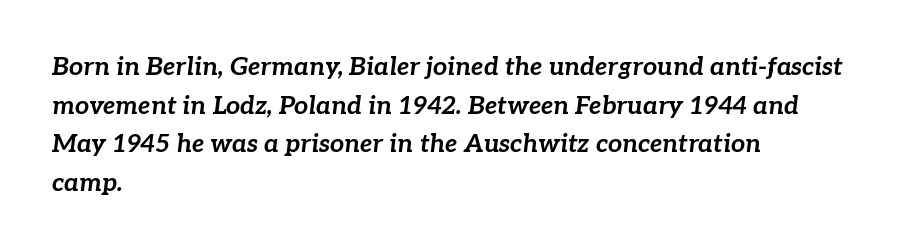
The image shows 25 px bold type, italic (leaning right); set left-aligned, normal line spacing (1.55x), normal letter spacing, not underlined.
